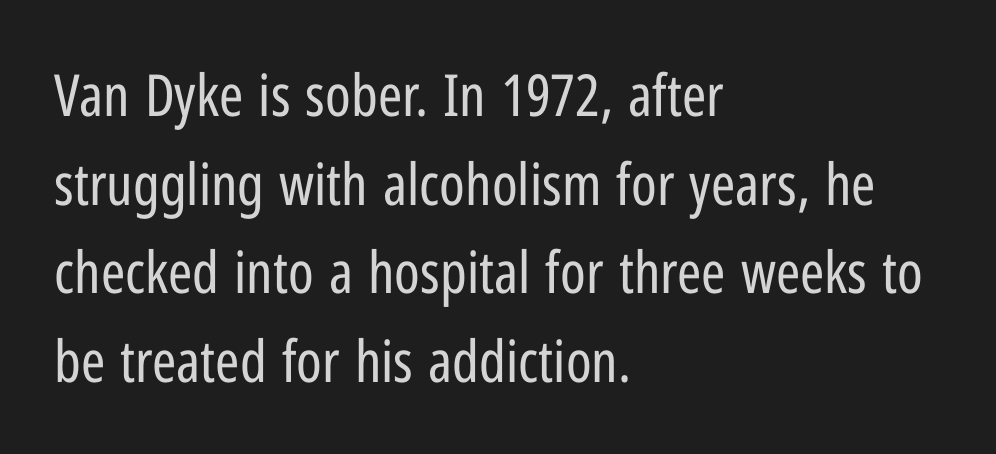
The image shows 58 px regular-weight, condensed sans-serif type, upright; set left-aligned, normal line spacing (1.53x), normal letter spacing, not underlined; low stroke contrast and a medium x-height.
